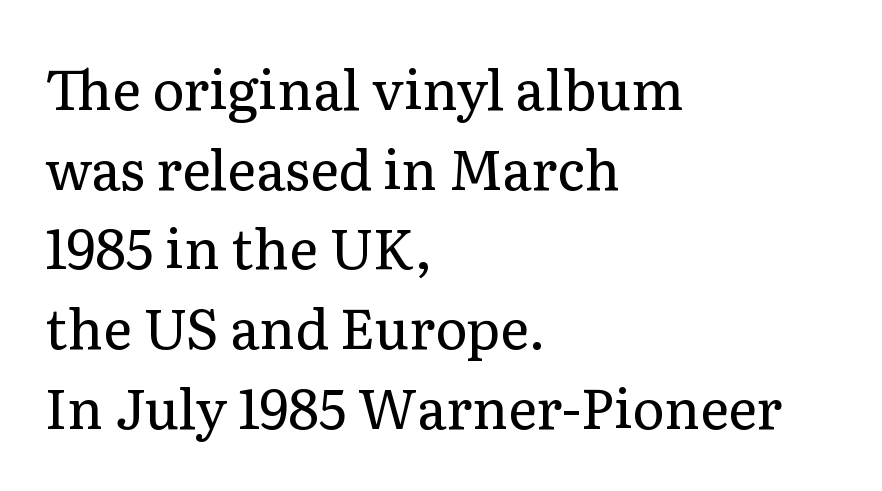
Only glyphs here, with clear space below each row. Think of a printed novel: that variable character pitch is what you see here. Normally led — the rows are evenly, conventionally spaced. Stem width sits at or under what a default text font uses. You could call the tracking neutral — neither tight nor loose. Typeset ragged right — the left edge is the straight one.
